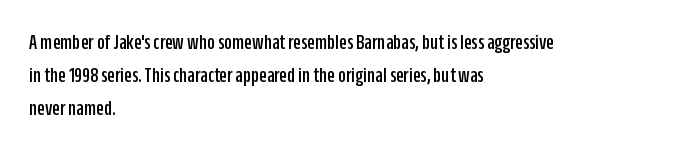
Q: Is the text italic (slanted)? A: No, it is upright.
Q: Is the text underlined? A: No.
Q: How is the paragraph aligned? A: Left-aligned.
Q: Is the spacing between letters normal or unusually wide? A: Normal.
Q: Is the spacing between lines tight, normal or loose? A: Normal.
